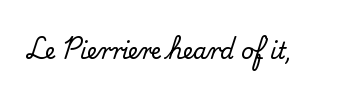
The image shows 22 px text type; set normal letter spacing, not underlined.
